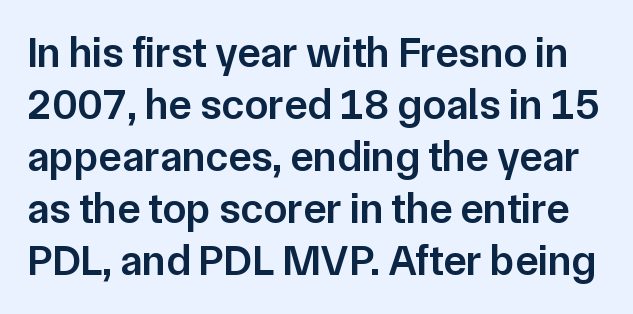
{"serif": "no", "italic": "no", "bold": "semi", "weight": "semibold", "width": "normal", "stroke_contrast": "low", "x_height": "medium", "monospaced": "no", "underline": "no", "line_spacing_ratio": 1.21, "letter_spacing": "normal", "letter_spacing_em": 0.0, "glyph_px": 43}
